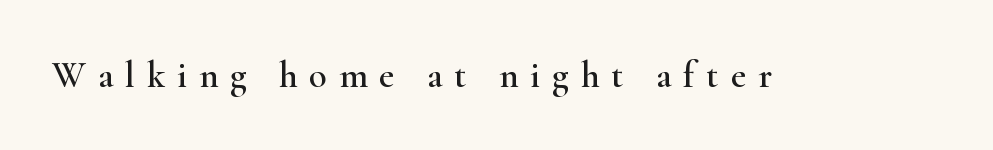
You could not count columns in this text — the font is proportionally spaced. Short note: letters widely spaced. Nobody drew a line under any word here. This sample uses a serif face. Italic? Not at all — the glyphs are vertical.
